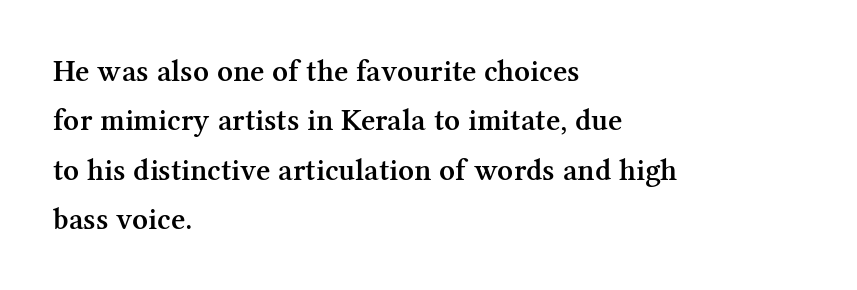
The lines are quadded left. Look at the tracking — it's just the regular setting, nothing added. The passage shown is typed in a proportional face where columns would drift. The axis of the letterforms is exactly vertical.
